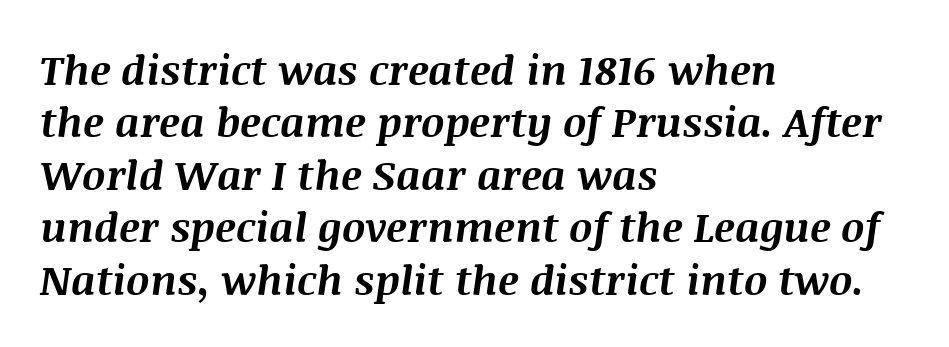
{"italic": "yes", "lean": "right", "slant_degrees": 8, "bold": "yes", "weight": "bold", "width": "normal", "stroke_contrast": "medium", "x_height": "large", "monospaced": "no", "underline": "no", "align": "left", "line_spacing": "normal", "line_spacing_ratio": 1.28, "letter_spacing": "normal", "letter_spacing_em": 0.0, "glyph_px": 41}
